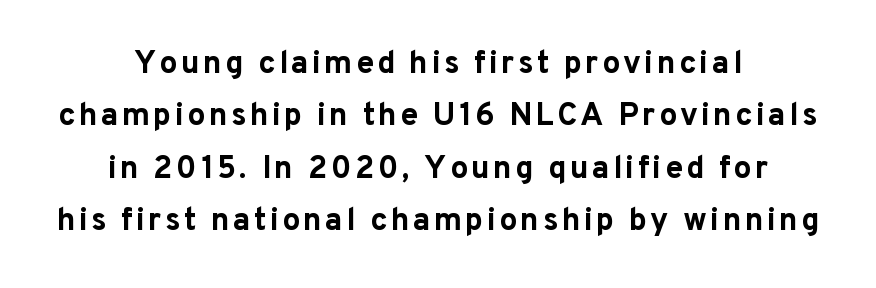
The typography opts for an upright posture over an oblique one. Type without underlining. These words are printed bold, with thick strokes throughout. The paragraph has two soft edges and a firm central axis. The face used here is a sans, in the tradition of grotesques and geometrics. These lines are rendered in a variable-pitch font.
